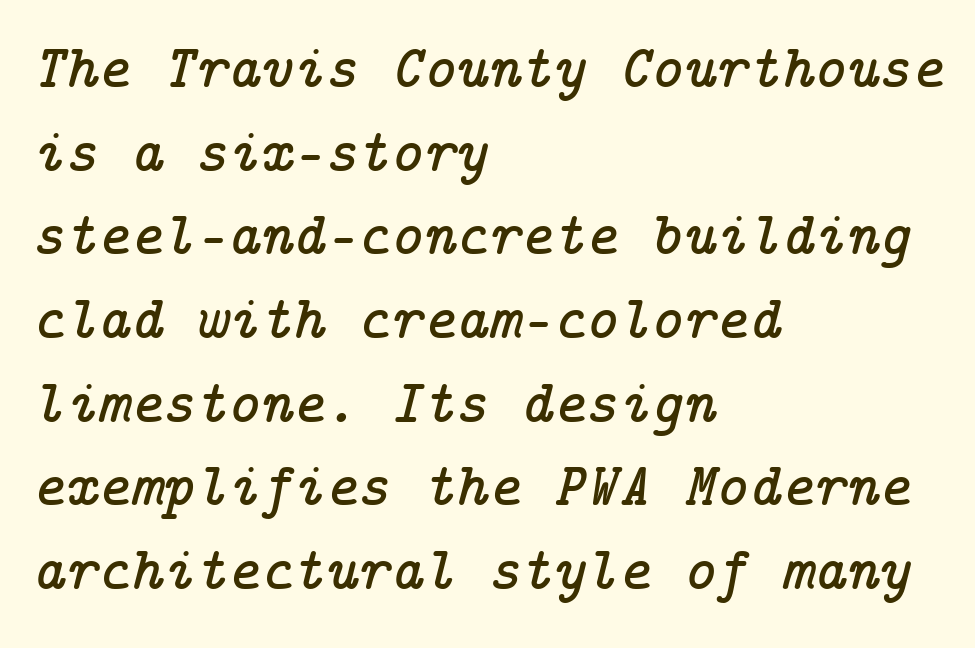
Q: Is the text italic (slanted)? A: Yes, it leans right by about 14 degrees.
Q: Is the typeface a serif or a sans-serif typeface? A: Serif.
Q: Is the text underlined? A: No.
Q: How is the paragraph aligned? A: Left-aligned.
Q: Is the spacing between letters normal or unusually wide? A: Normal.
Q: Is the spacing between lines tight, normal or loose? A: Normal.
Q: Width (condensed, normal, or wide)? A: Normal.
Q: Stroke contrast? A: Low.
Q: x-height? A: Medium.
